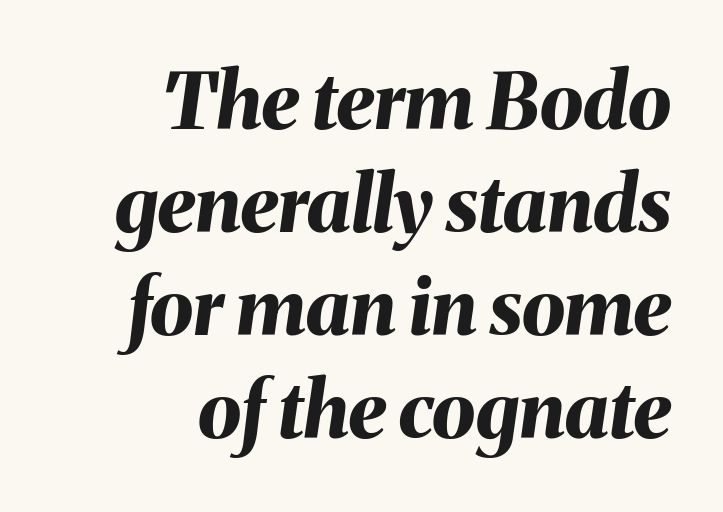
The image shows 78 px bold type, italic (leaning right); set right-aligned, normal line spacing (1.32x), normal letter spacing, not underlined; medium stroke contrast and a medium x-height.
